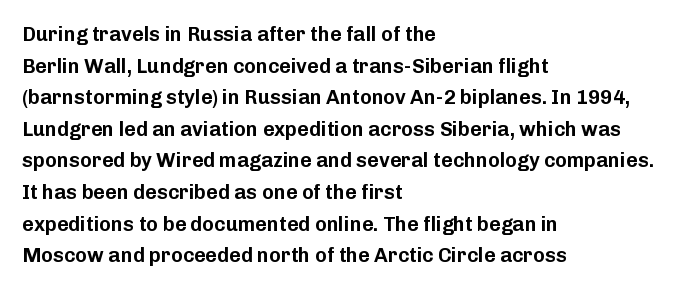
The image shows 20 px text type, upright; set left-aligned, normal line spacing (1.58x), normal letter spacing, not underlined.
